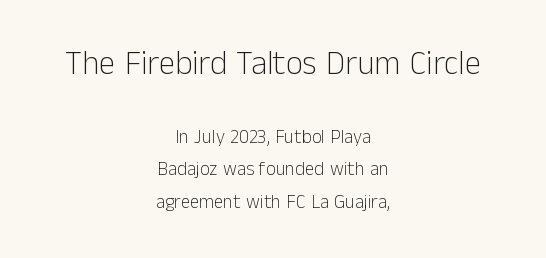
Q: Is the text bold? A: No.
Q: Is the text italic (slanted)? A: No, it is upright.
Q: Is the typeface a serif or a sans-serif typeface? A: Sans-serif.
Q: Is the text underlined? A: No.
Q: How is the paragraph aligned? A: Centered.
Q: Is the spacing between letters normal or unusually wide? A: Normal.
Q: Which block of text is set in a larger size, the first (top) or the second (bottom)? A: The first (top) one.
Q: Width (condensed, normal, or wide)? A: Normal.
Q: Stroke contrast? A: Low.
Q: x-height? A: Medium.
Q: Monospaced? A: No.
